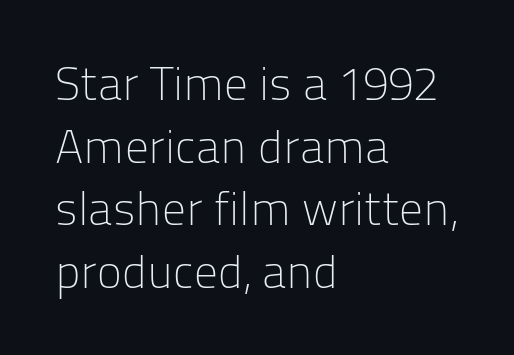
Bold? No — there's no thickening of the strokes. Quick note: underline off. Whoever set this chose a conventional vertical rhythm. The font family rendered here belongs to the sans-serif group. All the whitespace from short lines collects on the right. Tall strokes in this sample are plumb rather than angled.
